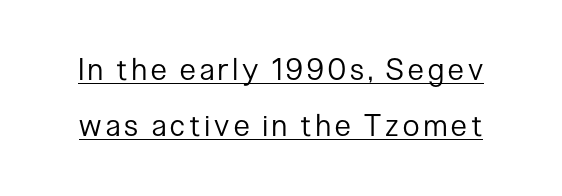
{"serif": "no", "italic": "no", "bold": "no", "weight": "regular", "width": "condensed", "stroke_contrast": "low", "x_height": "medium", "monospaced": "no", "underline": "yes", "line_spacing_ratio": 1.88, "glyph_px": 30}
